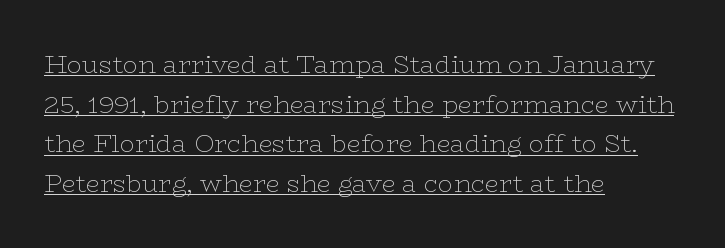
Q: Is the text bold? A: No.
Q: Is the text italic (slanted)? A: No, it is upright.
Q: Is the text underlined? A: Yes.
Q: How is the paragraph aligned? A: Left-aligned.
Q: Is the spacing between letters normal or unusually wide? A: Normal.
Q: Is the spacing between lines tight, normal or loose? A: Normal.
